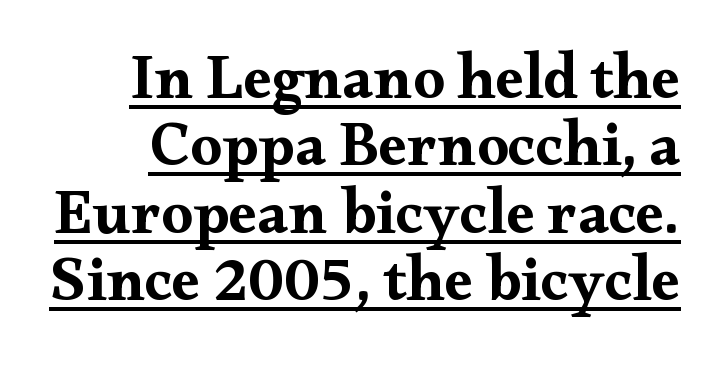
Q: Is the text bold? A: Yes.
Q: Is the text italic (slanted)? A: No, it is upright.
Q: Is the typeface a serif or a sans-serif typeface? A: Serif.
Q: Is the text underlined? A: Yes.
Q: Is the spacing between letters normal or unusually wide? A: Normal.
Q: Is the spacing between lines tight, normal or loose? A: Tight.
Q: Width (condensed, normal, or wide)? A: Wide.
Q: Stroke contrast? A: Medium.
Q: x-height? A: Small.
Q: Monospaced? A: No.
